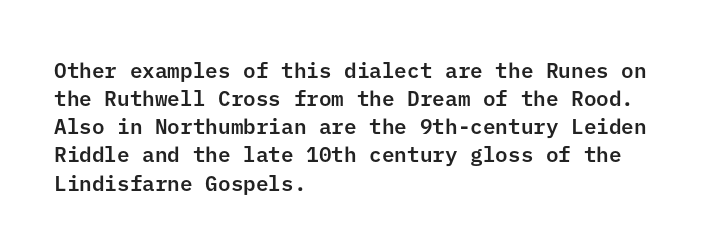
Q: Is the text italic (slanted)? A: No, it is upright.
Q: Is the text underlined? A: No.
Q: How is the paragraph aligned? A: Left-aligned.
Q: Is the spacing between letters normal or unusually wide? A: Normal.
Q: Is the spacing between lines tight, normal or loose? A: Normal.
